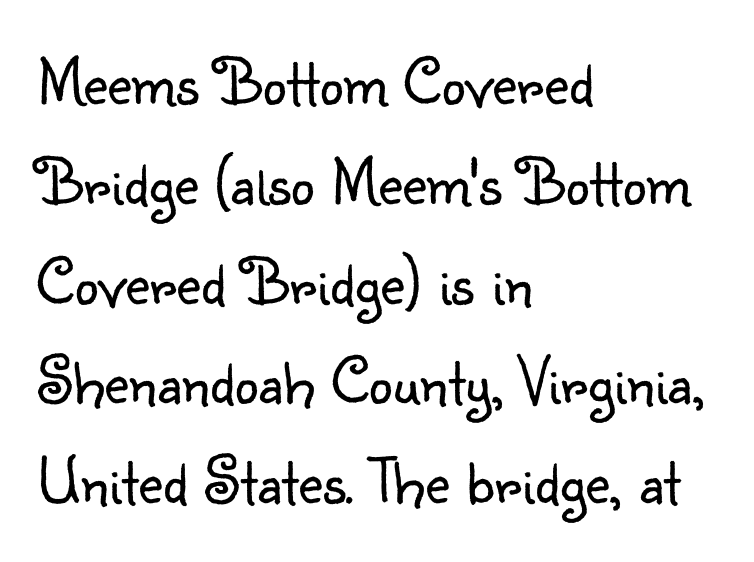
Q: Is the text bold? A: No.
Q: Is the text italic (slanted)? A: No, it is upright.
Q: Is the typeface a serif or a sans-serif typeface? A: Sans-serif.
Q: Is the text underlined? A: No.
Q: How is the paragraph aligned? A: Left-aligned.
Q: Is the spacing between letters normal or unusually wide? A: Normal.
Q: Is the spacing between lines tight, normal or loose? A: Normal.
Q: Width (condensed, normal, or wide)? A: Normal.
Q: Stroke contrast? A: Low.
Q: x-height? A: Small.
Q: Monospaced? A: No.
